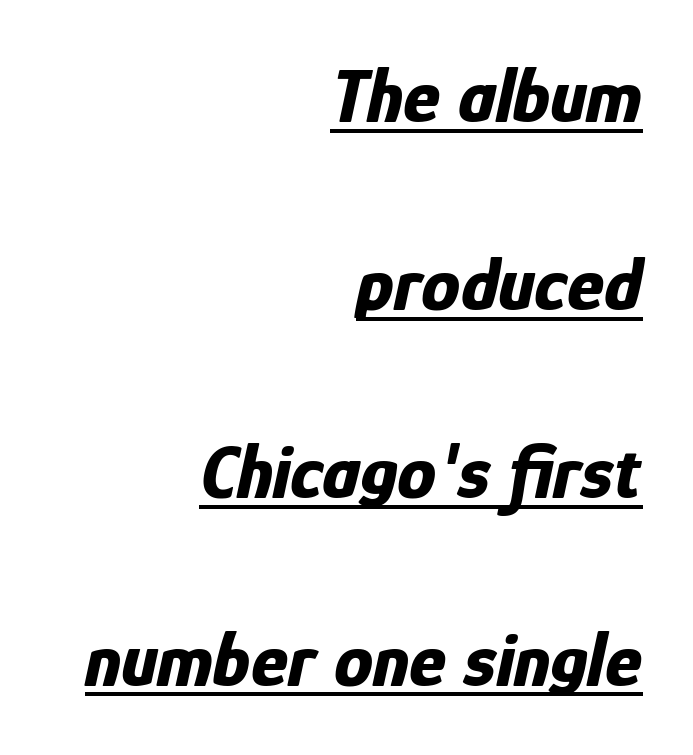
{"italic": "yes", "lean": "right", "slant_degrees": 12, "bold": "yes", "weight": "bold", "width": "condensed", "stroke_contrast": "low", "x_height": "medium", "monospaced": "no", "underline": "yes", "align": "right", "line_spacing": "loose", "line_spacing_ratio": 2.41, "letter_spacing": "normal", "letter_spacing_em": 0.0, "glyph_px": 78}
